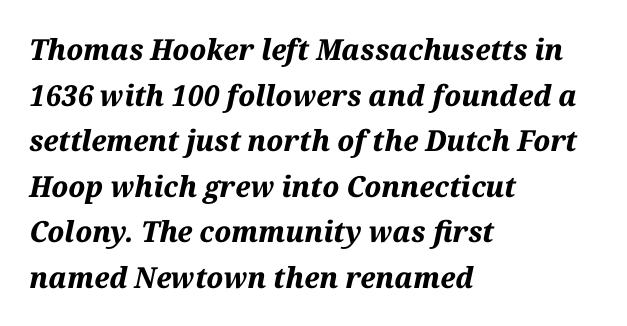
These lines are rendered in a variable-pitch font. This sample keeps an unexceptional amount of space between lines. Just letters on the line, the space beneath them empty. The type is set solid horizontally, with unmodified tracking. Line beginnings align vertically; line endings do not. The face used here has the dense, thick strokes of a bold.
